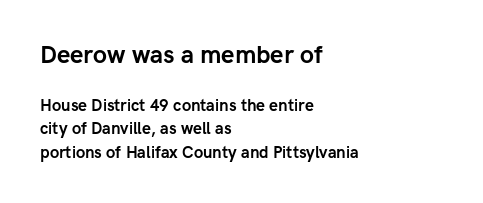
Q: Is the text bold? A: Yes.
Q: Is the text italic (slanted)? A: No, it is upright.
Q: Is the text underlined? A: No.
Q: How is the paragraph aligned? A: Left-aligned.
Q: Is the spacing between letters normal or unusually wide? A: Normal.
Q: Is the spacing between lines tight, normal or loose? A: Normal.
Q: Which block of text is set in a larger size, the first (top) or the second (bottom)? A: The first (top) one.
